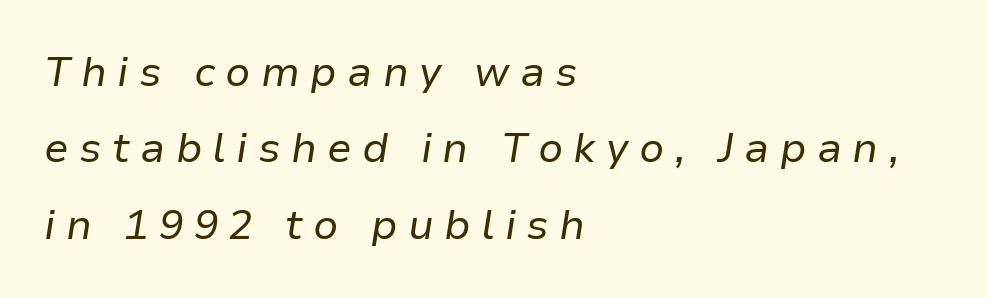
Does the copy run flush right? No — it runs flush left. Heft: none added — not bold. Each row of text sits above clean, open space. An italicized treatment has been applied to the whole sample.
